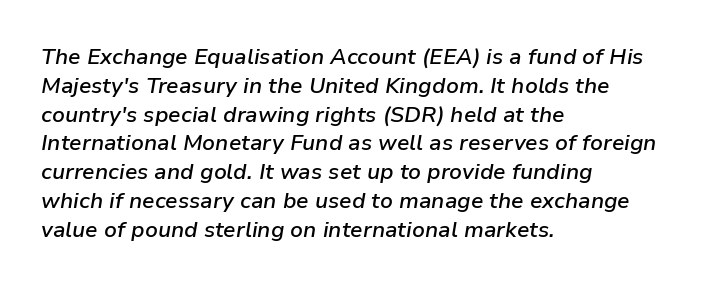
Q: Is the text bold? A: Semi-bold.
Q: Is the text italic (slanted)? A: Yes, it leans right by about 9 degrees.
Q: Is the text underlined? A: No.
Q: How is the paragraph aligned? A: Left-aligned.
Q: Is the spacing between letters normal or unusually wide? A: Normal.
Q: Is the spacing between lines tight, normal or loose? A: Normal.
